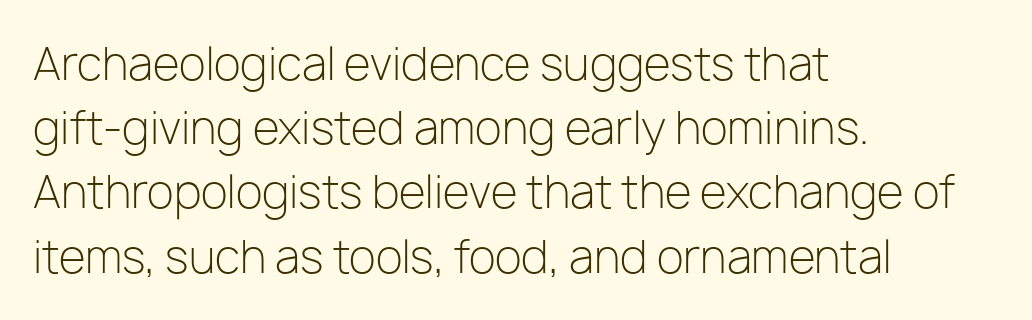
The image shows 44 px light sans-serif type, upright; set left-aligned, normal line spacing (1.46x), normal letter spacing, not underlined; low stroke contrast and a medium x-height.
